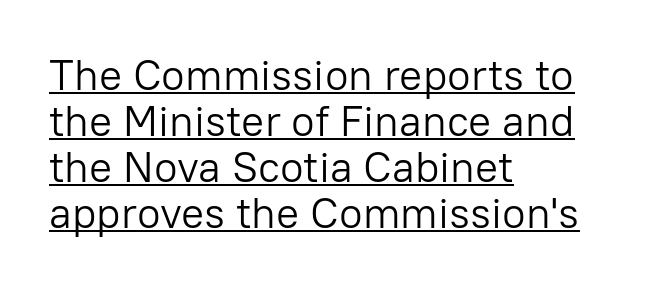
The image shows 43 px light sans-serif type, upright; set left-aligned, tight line spacing (1.07x), normal letter spacing, underlined; low stroke contrast and a medium x-height.
